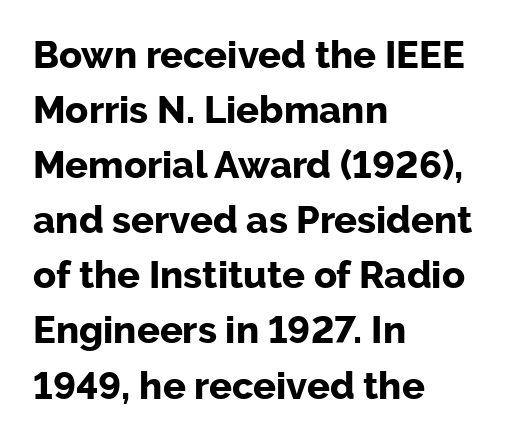
The image shows 38 px bold sans-serif type, upright; set left-aligned, normal line spacing (1.45x), normal letter spacing, not underlined; low stroke contrast and a medium x-height.
